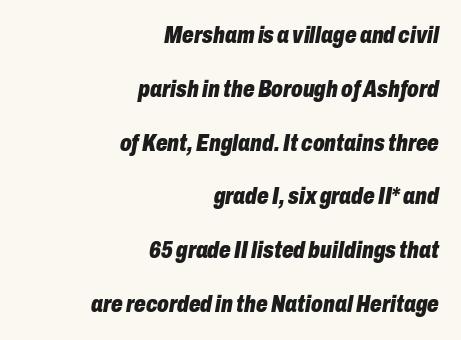
You could call the tracking neutral — neither tight nor loose. Its strokes are broad and dark, the hallmark of bold type. This rendering features lettering with no underline. Typeset ragged left — the right edge is the straight one. Style check: oblique. Vertical spacing — loose.
